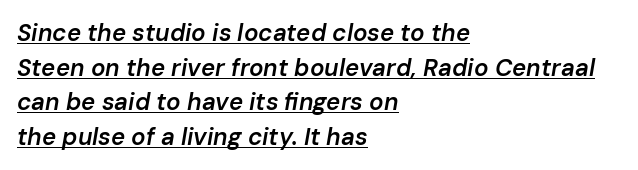
{"italic": "yes", "lean": "right", "slant_degrees": 10, "bold": "semi", "underline": "yes", "align": "left", "line_spacing": "normal", "line_spacing_ratio": 1.44, "letter_spacing": "normal", "letter_spacing_em": 0.0, "glyph_px": 24}
